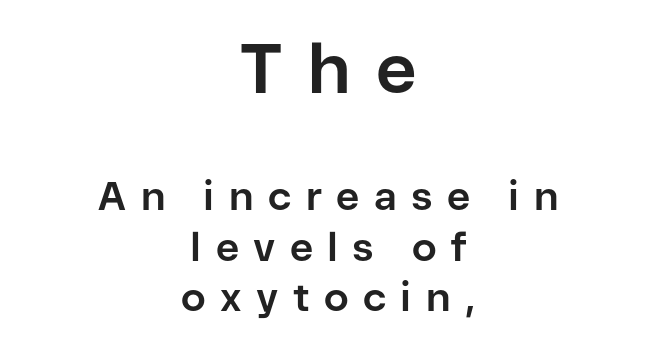
The image shows 70 px bold sans-serif type, upright; set centered, normal line spacing (1.27x), unusually wide letter spacing (+0.36 em), not underlined; the first (top) block is 1.75x larger; low stroke contrast and a medium x-height.
